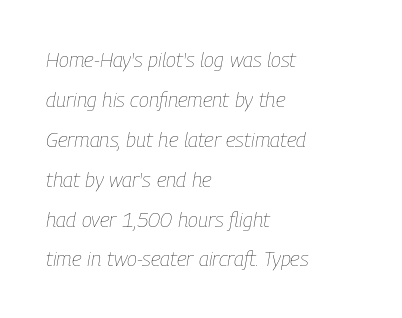
Q: Is the text bold? A: No.
Q: Is the text italic (slanted)? A: Yes, it leans right by about 9 degrees.
Q: Is the text underlined? A: No.
Q: How is the paragraph aligned? A: Left-aligned.
Q: Is the spacing between letters normal or unusually wide? A: Normal.
Q: Is the spacing between lines tight, normal or loose? A: Loose.
